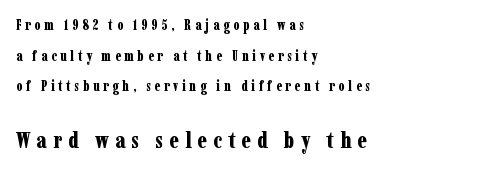
The image shows 23 px bold type, upright; set left-aligned, loose line spacing (2.19x), unusually wide letter spacing (+0.26 em), not underlined; the second (bottom) block is 1.64x larger.
